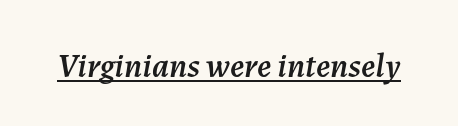
The image shows 34 px text type, italic (leaning right); set normal letter spacing, underlined; medium stroke contrast and a medium x-height.
